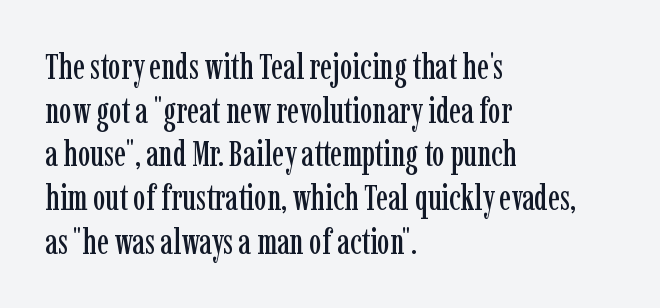
The image shows 35 px condensed serif type, upright; set left-aligned, normal line spacing (1.25x), normal letter spacing, not underlined; low stroke contrast and a medium x-height.
